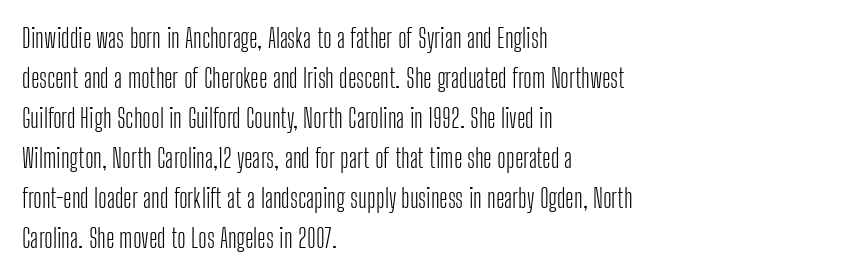
{"italic": "no", "bold": "no", "underline": "no", "align": "left", "line_spacing": "normal", "line_spacing_ratio": 1.54, "letter_spacing": "normal", "letter_spacing_em": 0.0, "glyph_px": 26}
